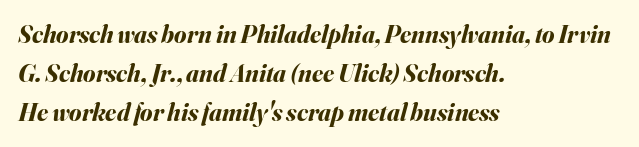
The image shows 25 px bold type, italic (leaning right); set left-aligned, normal line spacing (1.57x), normal letter spacing, not underlined.
